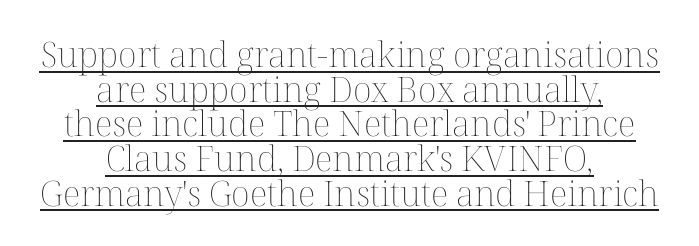
Students, note that the glyphs here touch the page at normal intervals. The passage shown is underscored from start to finish. In CSS terms this would be text-align: center. These lines were composed using upright roman letters.
